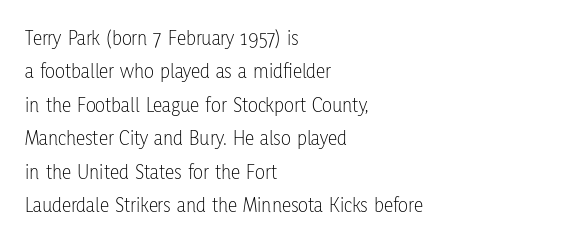
Q: Is the text bold? A: No.
Q: Is the text italic (slanted)? A: No, it is upright.
Q: Is the text underlined? A: No.
Q: How is the paragraph aligned? A: Left-aligned.
Q: Is the spacing between letters normal or unusually wide? A: Normal.
Q: Is the spacing between lines tight, normal or loose? A: Normal.
